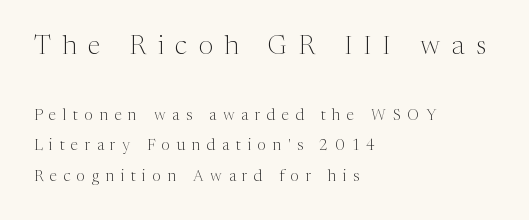
If you measured baseline to baseline, you'd find a long distance. Words float on clear page, feet unadorned. In this sample the first text group is rendered at the bigger scale. Observe the wide spacing: letters keep a clear distance from each other.
